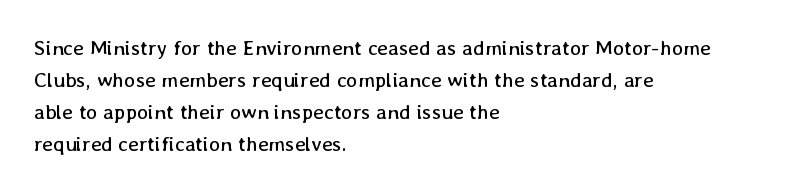
{"italic": "no", "bold": "no", "underline": "no", "align": "left", "line_spacing": "normal", "line_spacing_ratio": 1.53, "letter_spacing": "normal", "letter_spacing_em": 0.0, "glyph_px": 21}
